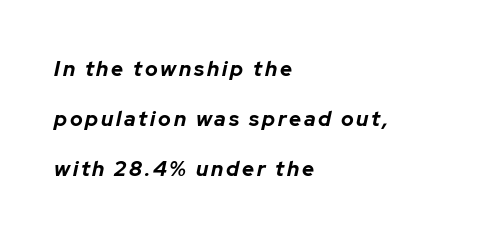
{"italic": "yes", "lean": "right", "slant_degrees": 12, "bold": "yes", "underline": "no", "align": "left", "line_spacing": "loose", "line_spacing_ratio": 2.38, "glyph_px": 21}
